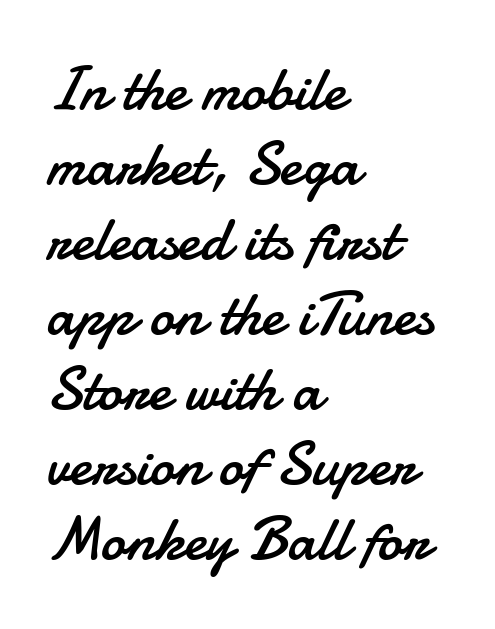
Q: Is the text bold? A: No.
Q: Is the text italic (slanted)? A: Yes.
Q: Is the typeface a serif or a sans-serif typeface? A: Sans-serif.
Q: Is the text underlined? A: No.
Q: How is the paragraph aligned? A: Left-aligned.
Q: Is the spacing between letters normal or unusually wide? A: Normal.
Q: Width (condensed, normal, or wide)? A: Normal.
Q: Stroke contrast? A: Low.
Q: x-height? A: Small.
Q: Monospaced? A: No.
